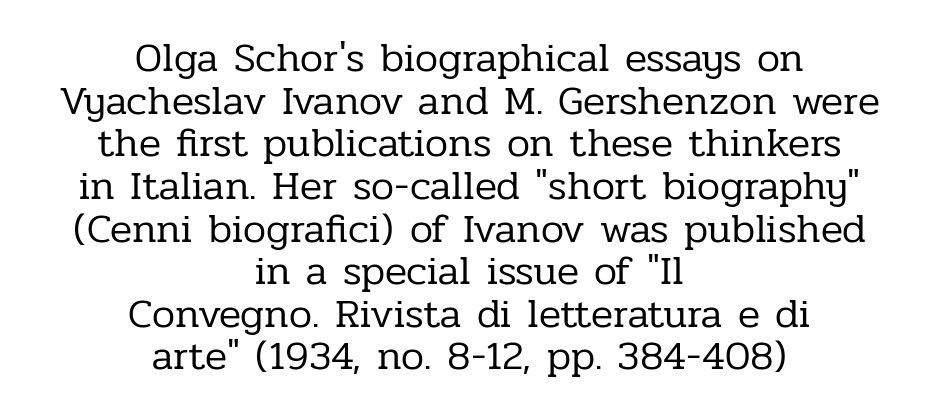
The image shows 41 px regular-weight serif type, upright; set centered, tight line spacing (1.04x), normal letter spacing, not underlined; low stroke contrast and a medium x-height.
